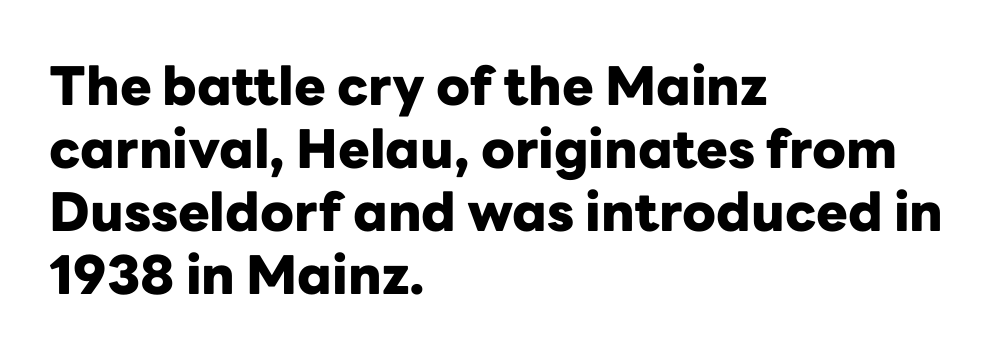
Q: Is the text bold? A: Yes.
Q: Is the text italic (slanted)? A: No, it is upright.
Q: Is the typeface a serif or a sans-serif typeface? A: Sans-serif.
Q: Is the text underlined? A: No.
Q: How is the paragraph aligned? A: Left-aligned.
Q: Is the spacing between letters normal or unusually wide? A: Normal.
Q: Width (condensed, normal, or wide)? A: Normal.
Q: Stroke contrast? A: Low.
Q: x-height? A: Medium.
Q: Monospaced? A: No.
